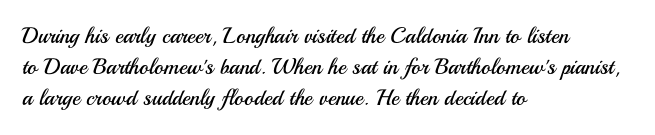
The image shows 22 px text type; set left-aligned, normal line spacing (1.42x), normal letter spacing, not underlined.
